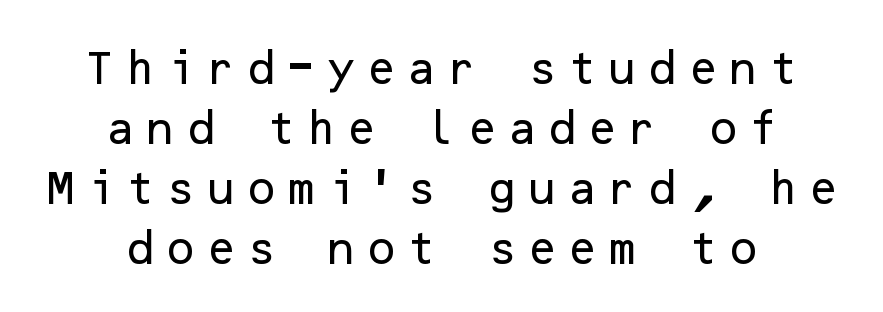
Q: Is the text italic (slanted)? A: No, it is upright.
Q: Is the typeface a serif or a sans-serif typeface? A: Sans-serif.
Q: Is the text underlined? A: No.
Q: How is the paragraph aligned? A: Centered.
Q: Is the spacing between letters normal or unusually wide? A: Unusually wide.
Q: Is the spacing between lines tight, normal or loose? A: Normal.
Q: Width (condensed, normal, or wide)? A: Normal.
Q: Stroke contrast? A: Low.
Q: x-height? A: Medium.
